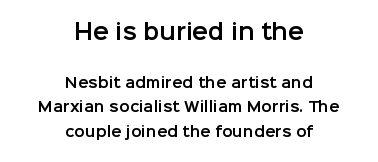
The image shows 21 px text type, upright; set centered, line spacing 1.75x, normal letter spacing, not underlined; the first (top) block is 1.5x larger.
